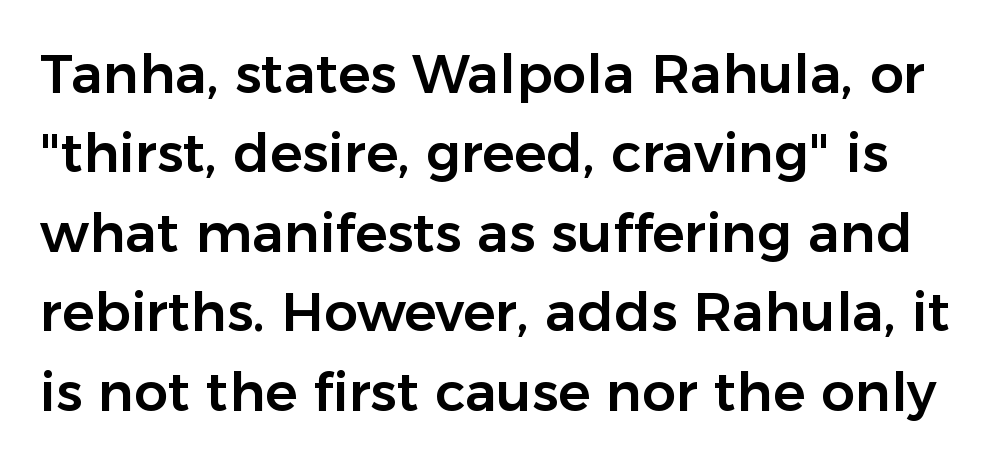
{"serif": "no", "italic": "no", "width": "normal", "stroke_contrast": "low", "x_height": "medium", "monospaced": "no", "underline": "no", "line_spacing": "normal", "line_spacing_ratio": 1.47, "letter_spacing": "normal", "letter_spacing_em": 0.0, "glyph_px": 54}
